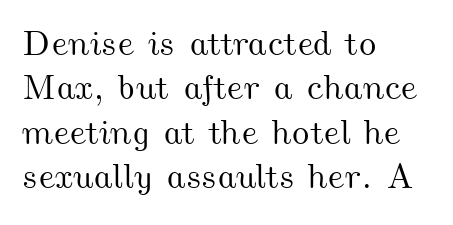
Normally led — the rows are evenly, conventionally spaced. Reading down the block, your eye returns to a fixed left position each line. Do the characters align in a grid? No, the font is proportional. Nobody drew a line under any word here.
